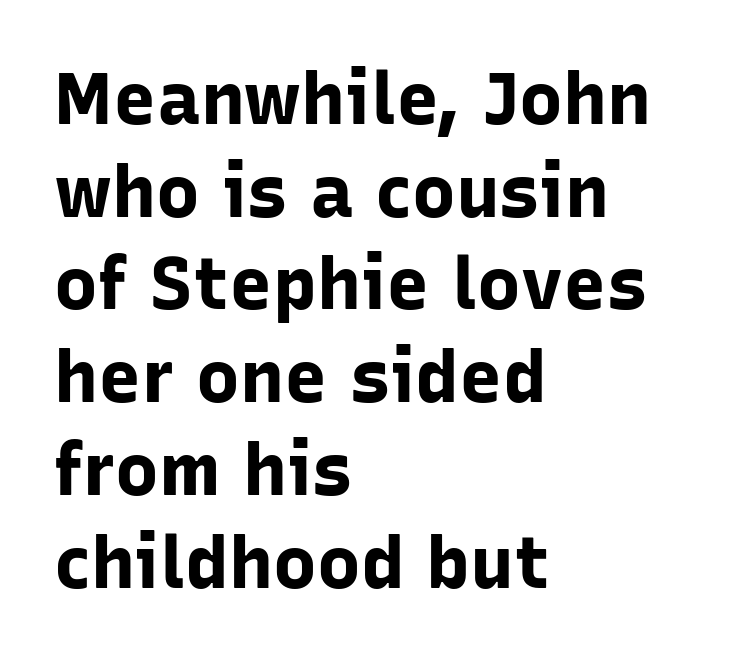
{"serif": "no", "italic": "no", "bold": "yes", "weight": "bold", "width": "normal", "stroke_contrast": "low", "x_height": "medium", "monospaced": "no", "underline": "no", "align": "left", "line_spacing": "normal", "line_spacing_ratio": 1.27, "letter_spacing": "normal", "letter_spacing_em": 0.0, "glyph_px": 73}
